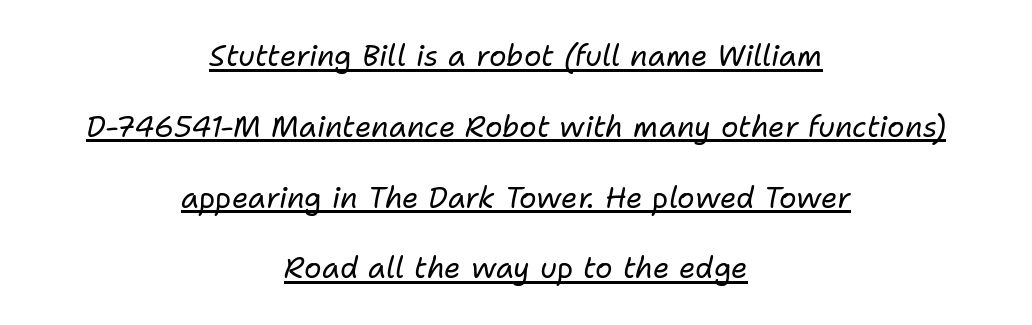
The image shows 29 px regular-weight type, italic (leaning right); set centered, loose line spacing (2.44x), normal letter spacing, underlined; low stroke contrast and a medium x-height.
